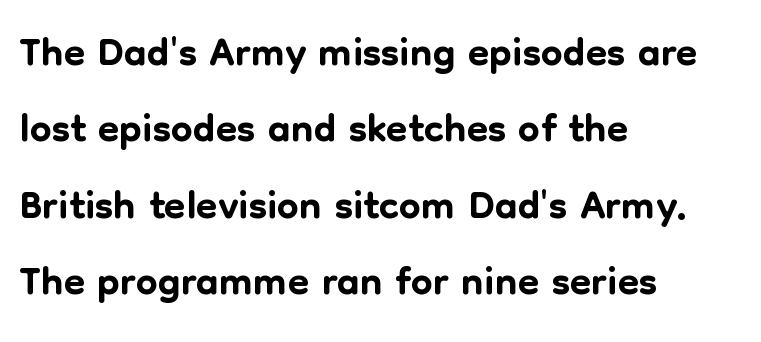
Q: Is the text italic (slanted)? A: No, it is upright.
Q: Is the typeface a serif or a sans-serif typeface? A: Sans-serif.
Q: Is the text underlined? A: No.
Q: How is the paragraph aligned? A: Left-aligned.
Q: Is the spacing between letters normal or unusually wide? A: Normal.
Q: Width (condensed, normal, or wide)? A: Normal.
Q: Stroke contrast? A: Low.
Q: x-height? A: Medium.
Q: Monospaced? A: No.
